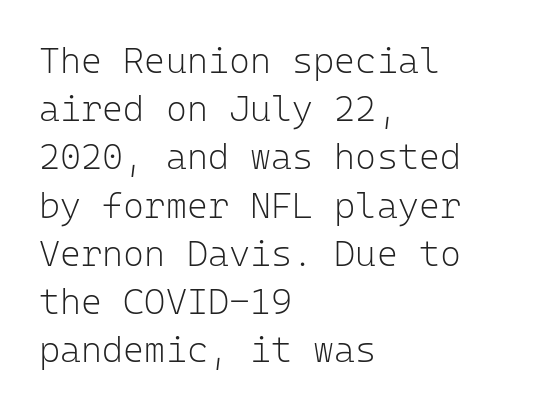
Q: Is the text bold? A: No.
Q: Is the text italic (slanted)? A: No, it is upright.
Q: Is the typeface a serif or a sans-serif typeface? A: Sans-serif.
Q: Is the text underlined? A: No.
Q: How is the paragraph aligned? A: Left-aligned.
Q: Is the spacing between letters normal or unusually wide? A: Normal.
Q: Is the spacing between lines tight, normal or loose? A: Normal.
Q: Width (condensed, normal, or wide)? A: Normal.
Q: Stroke contrast? A: Low.
Q: x-height? A: Medium.
Q: Monospaced? A: Yes.
